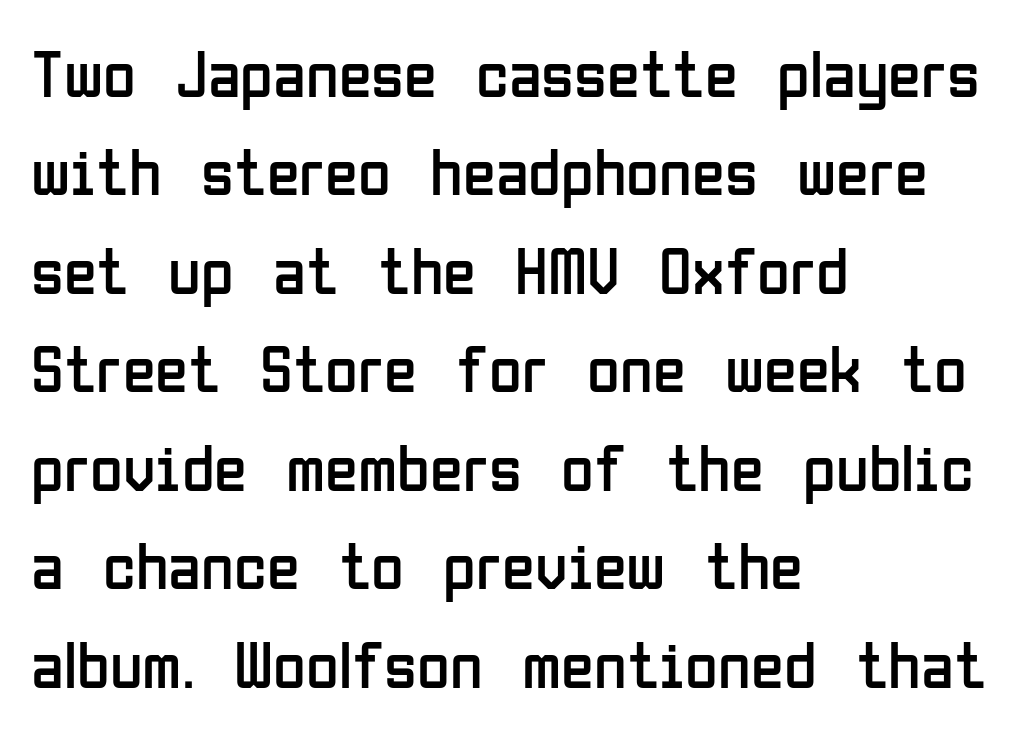
Q: Is the text bold? A: No.
Q: Is the text italic (slanted)? A: No, it is upright.
Q: Is the typeface a serif or a sans-serif typeface? A: Sans-serif.
Q: Is the text underlined? A: No.
Q: How is the paragraph aligned? A: Left-aligned.
Q: Is the spacing between letters normal or unusually wide? A: Normal.
Q: Is the spacing between lines tight, normal or loose? A: Normal.
Q: Width (condensed, normal, or wide)? A: Condensed.
Q: Stroke contrast? A: Low.
Q: x-height? A: Medium.
Q: Monospaced? A: No.
